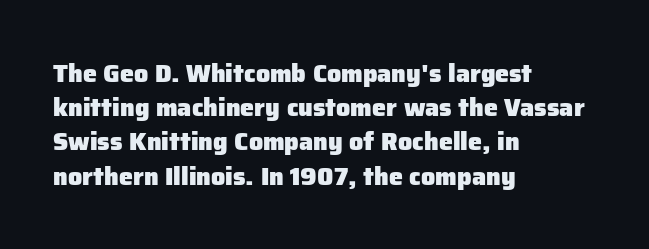
The lines in this sample share a left origin and differ only in where they stop. Summary of vertical rhythm: regular, with standard interline spacing. Italic: no, the glyphs are upright roman. The letterforms sit shoulder to shoulder at normal distance. Set as a true bold cut, around the 700 mark. The baseline area is clear.
